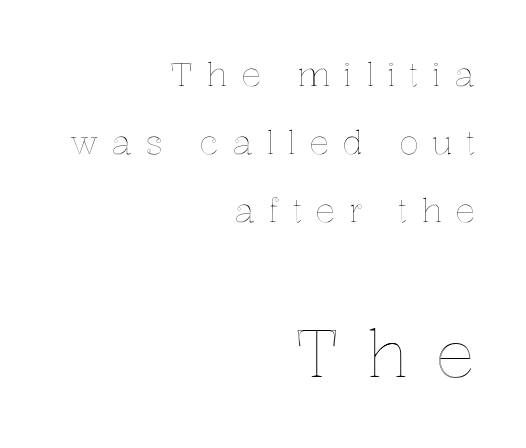
Q: Is the text italic (slanted)? A: No, it is upright.
Q: Is the text underlined? A: No.
Q: How is the paragraph aligned? A: Right-aligned.
Q: Is the spacing between letters normal or unusually wide? A: Unusually wide.
Q: Is the spacing between lines tight, normal or loose? A: Loose.
Q: Which block of text is set in a larger size, the first (top) or the second (bottom)? A: The second (bottom) one.
Q: Width (condensed, normal, or wide)? A: Normal.
Q: x-height? A: Medium.
Q: Monospaced? A: No.
